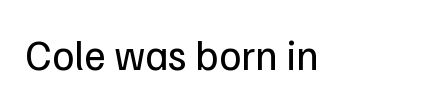
Q: Is the text bold? A: No.
Q: Is the text italic (slanted)? A: No, it is upright.
Q: Is the typeface a serif or a sans-serif typeface? A: Sans-serif.
Q: Is the text underlined? A: No.
Q: Is the spacing between letters normal or unusually wide? A: Normal.
Q: Width (condensed, normal, or wide)? A: Normal.
Q: Stroke contrast? A: Low.
Q: x-height? A: Medium.
Q: Monospaced? A: No.
